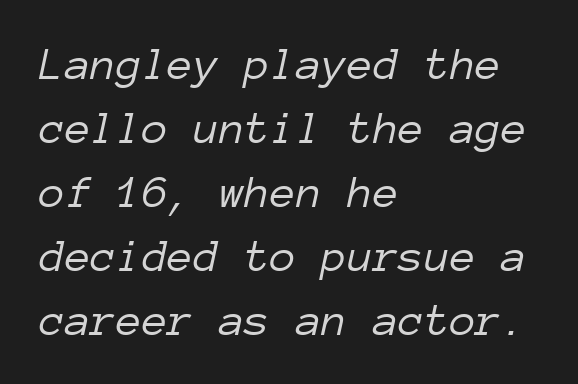
{"italic": "yes", "lean": "right", "slant_degrees": 12, "bold": "no", "weight": "light", "width": "normal", "stroke_contrast": "low", "x_height": "medium", "monospaced": "yes", "underline": "no", "align": "left", "line_spacing": "normal", "line_spacing_ratio": 1.36, "letter_spacing": "normal", "letter_spacing_em": 0.0, "glyph_px": 47}
